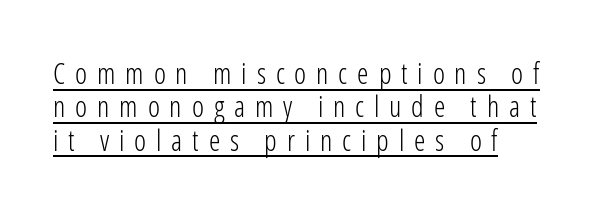
The image shows 29 px light, condensed sans-serif type, upright; set left-aligned, tight line spacing (1.15x), unusually wide letter spacing (+0.34 em), underlined; low stroke contrast and a medium x-height.
